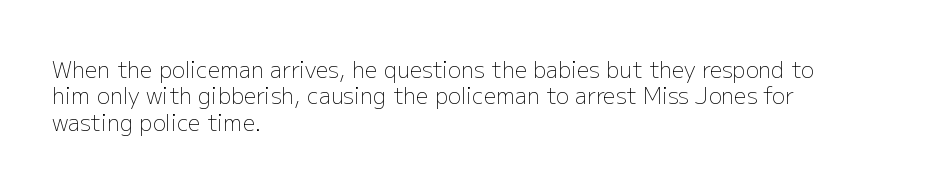
The image shows 22 px text type, upright; set left-aligned, line spacing 1.2x, normal letter spacing, not underlined.
